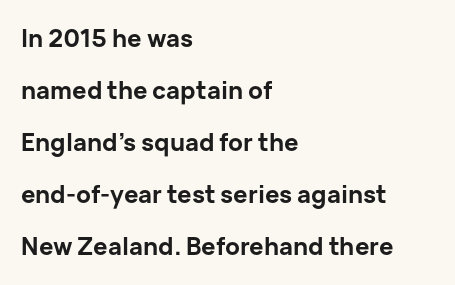
Upright lettering throughout. Compared with an ordinary text face, these strokes are far heavier — a full bold. Vertical spacing — loose. In terms of letterspacing, this is plain default setting. Teacher's note: observe the even left margin — that is flush-left alignment. Just letters on the line, the space beneath them empty.
